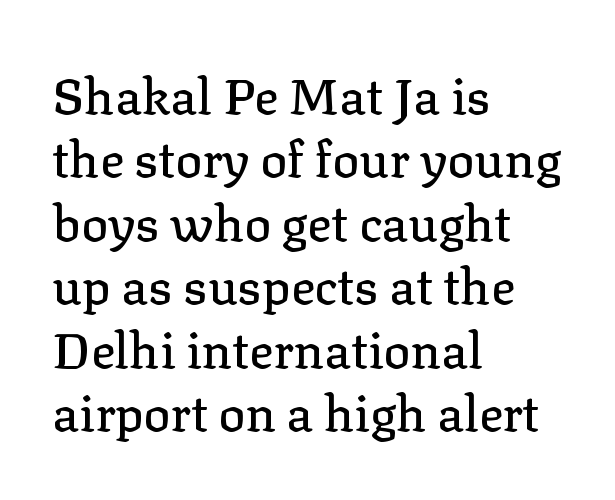
Q: Is the text italic (slanted)? A: No, it is upright.
Q: Is the typeface a serif or a sans-serif typeface? A: Serif.
Q: Is the text underlined? A: No.
Q: How is the paragraph aligned? A: Left-aligned.
Q: Is the spacing between letters normal or unusually wide? A: Normal.
Q: Is the spacing between lines tight, normal or loose? A: Normal.
Q: Width (condensed, normal, or wide)? A: Normal.
Q: Stroke contrast? A: Low.
Q: x-height? A: Medium.
Q: Monospaced? A: No.
